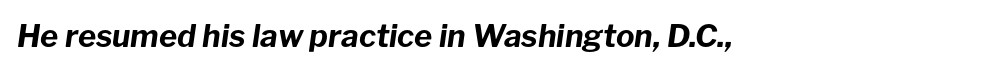
Q: Is the text bold? A: Yes.
Q: Is the text italic (slanted)? A: Yes, it leans right by about 8 degrees.
Q: Is the text underlined? A: No.
Q: Is the spacing between letters normal or unusually wide? A: Normal.
Q: Width (condensed, normal, or wide)? A: Normal.
Q: Stroke contrast? A: Low.
Q: x-height? A: Medium.
Q: Monospaced? A: No.
